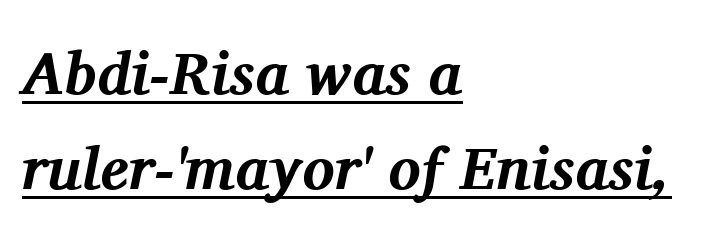
Short and long lines alike share a common starting point at left. Honestly, the underline is the first thing you notice here. The passage shown is typed in a proportional face where columns would drift. The passage shown is typeset with a serif family.
